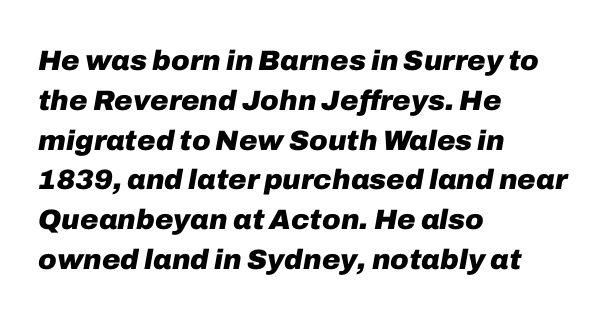
Q: Is the text bold? A: Yes.
Q: Is the text italic (slanted)? A: Yes, it leans right by about 10 degrees.
Q: Is the text underlined? A: No.
Q: How is the paragraph aligned? A: Left-aligned.
Q: Is the spacing between letters normal or unusually wide? A: Normal.
Q: Is the spacing between lines tight, normal or loose? A: Normal.
Q: Width (condensed, normal, or wide)? A: Normal.
Q: Stroke contrast? A: Low.
Q: x-height? A: Medium.
Q: Monospaced? A: No.
